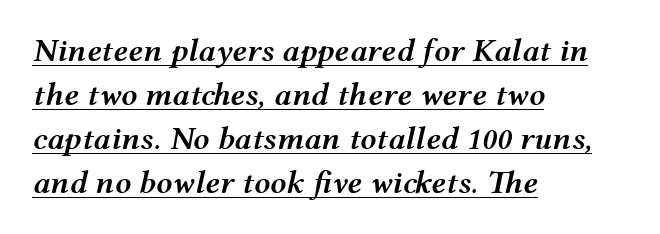
Q: Is the text bold? A: Semi-bold.
Q: Is the text italic (slanted)? A: Yes, it leans right by about 12 degrees.
Q: Is the text underlined? A: Yes.
Q: How is the paragraph aligned? A: Left-aligned.
Q: Is the spacing between letters normal or unusually wide? A: Normal.
Q: Is the spacing between lines tight, normal or loose? A: Normal.
Q: Width (condensed, normal, or wide)? A: Wide.
Q: Stroke contrast? A: Medium.
Q: x-height? A: Medium.
Q: Monospaced? A: No.
